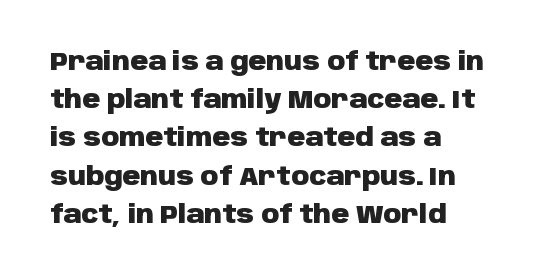
Lines of text with bare space underneath. Quick note: interline space is typical. The line texture is even and compact thanks to regular tracking. The letters stand straight up with perfectly vertical stems. I'd describe the lettering as bold — thick and assertive.
